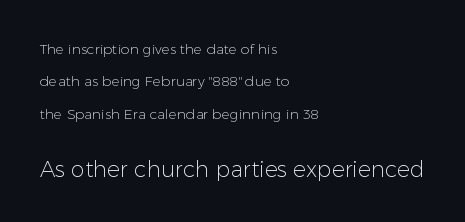
Q: Is the text bold? A: No.
Q: Is the text italic (slanted)? A: No, it is upright.
Q: Is the text underlined? A: No.
Q: How is the paragraph aligned? A: Left-aligned.
Q: Is the spacing between letters normal or unusually wide? A: Normal.
Q: Is the spacing between lines tight, normal or loose? A: Loose.
Q: Which block of text is set in a larger size, the first (top) or the second (bottom)? A: The second (bottom) one.
